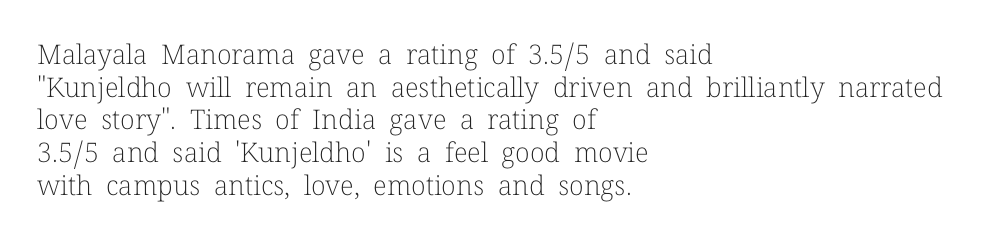
Q: Is the text bold? A: No.
Q: Is the text italic (slanted)? A: No, it is upright.
Q: Is the text underlined? A: No.
Q: How is the paragraph aligned? A: Left-aligned.
Q: Is the spacing between letters normal or unusually wide? A: Normal.
